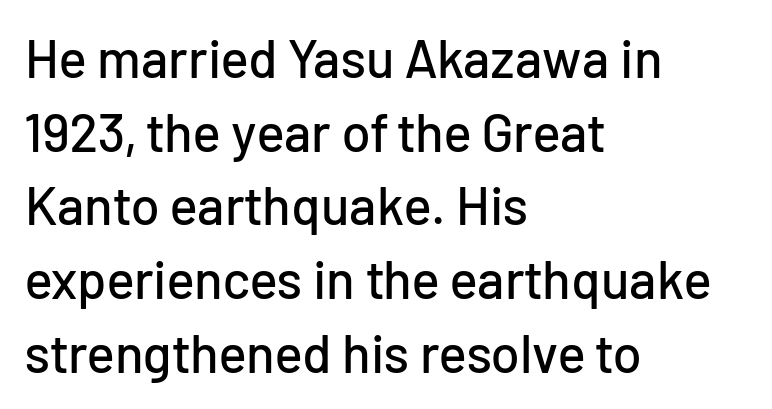
Upright lettering throughout. Check the space under the baseline: it is left empty. Type style note: lacks serifs. Think of a printed novel: that variable character pitch is what you see here. The space between consecutive lines is moderate. Students, note that the glyphs here touch the page at normal intervals.
